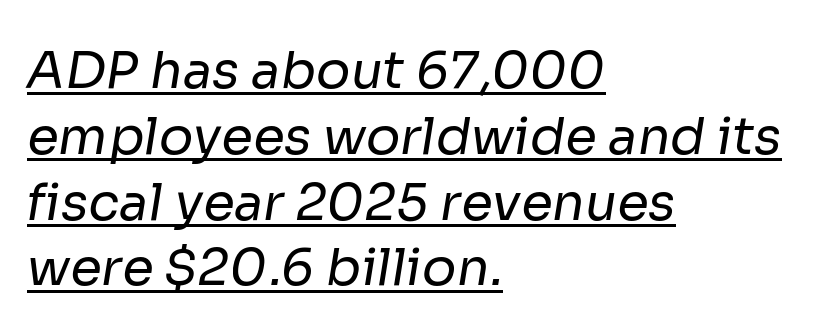
{"serif": "no", "bold": "no", "weight": "regular", "width": "normal", "stroke_contrast": "low", "x_height": "medium", "monospaced": "no", "underline": "yes", "align": "left", "line_spacing": "normal", "line_spacing_ratio": 1.29, "letter_spacing": "normal", "letter_spacing_em": 0.0, "glyph_px": 51}
